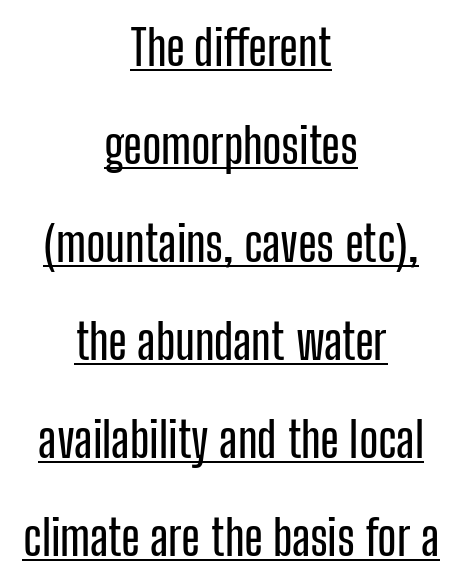
The image shows 49 px condensed sans-serif type, upright; set centered, loose line spacing (2.0x), normal letter spacing, underlined; low stroke contrast and a medium x-height.
